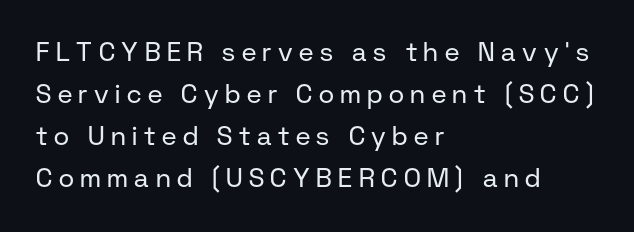
Q: Is the text bold? A: No.
Q: Is the text italic (slanted)? A: No, it is upright.
Q: Is the text underlined? A: No.
Q: How is the paragraph aligned? A: Left-aligned.
Q: Is the spacing between letters normal or unusually wide? A: Unusually wide.
Q: Is the spacing between lines tight, normal or loose? A: Normal.
